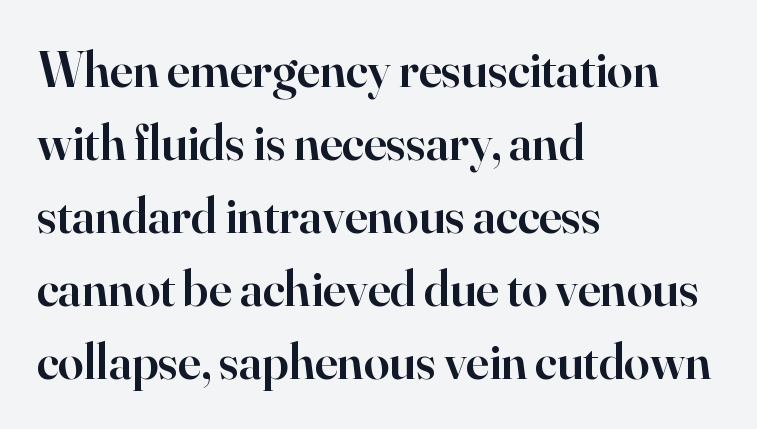
Look at the bottom of the vertical strokes: they flare into serifs here. Rows of type keep a routine distance in the vertical direction. Designer's note — italics off, roman on. The letters advance in unequal steps, a hallmark of proportional type.
